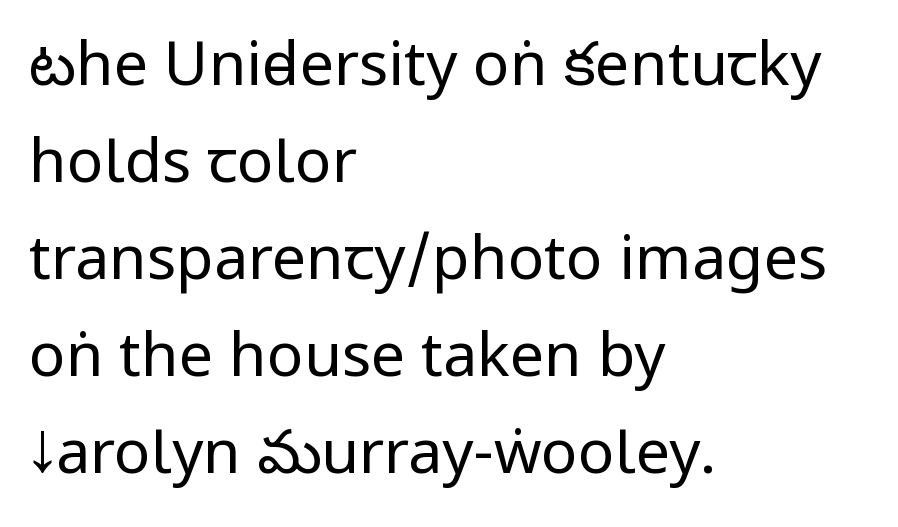
The weight tops out at a normal text grade. The typesetter chose a ragged-right arrangement here. Letter spacing: default. The words here are not underlined.
